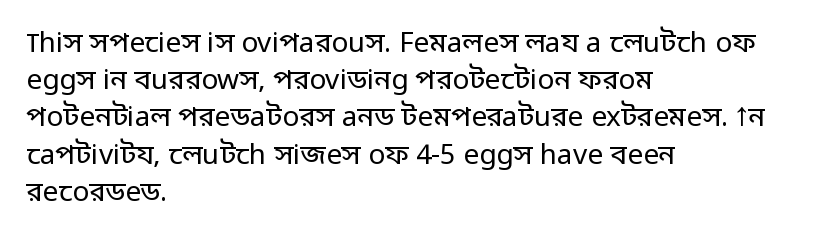
Q: Is the text bold? A: No.
Q: Is the text italic (slanted)? A: No, it is upright.
Q: Is the typeface a serif or a sans-serif typeface? A: Sans-serif.
Q: Is the text underlined? A: No.
Q: How is the paragraph aligned? A: Left-aligned.
Q: Is the spacing between letters normal or unusually wide? A: Normal.
Q: Is the spacing between lines tight, normal or loose? A: Normal.
Q: Width (condensed, normal, or wide)? A: Normal.
Q: Stroke contrast? A: Low.
Q: x-height? A: Medium.
Q: Monospaced? A: No.
